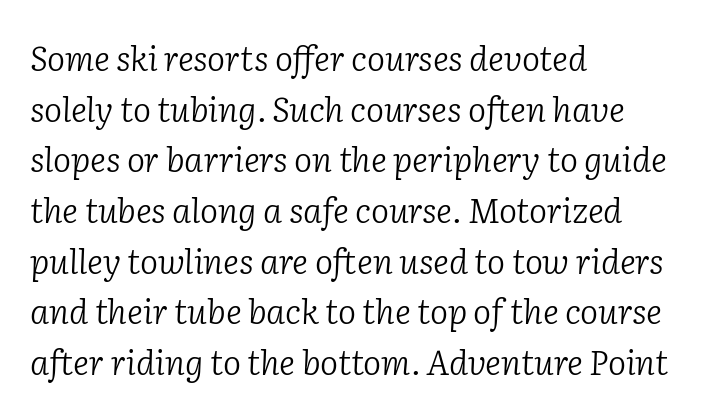
The image shows 34 px light serif type, italic (leaning right); set left-aligned, normal line spacing (1.49x), normal letter spacing, not underlined; low stroke contrast and a medium x-height.
